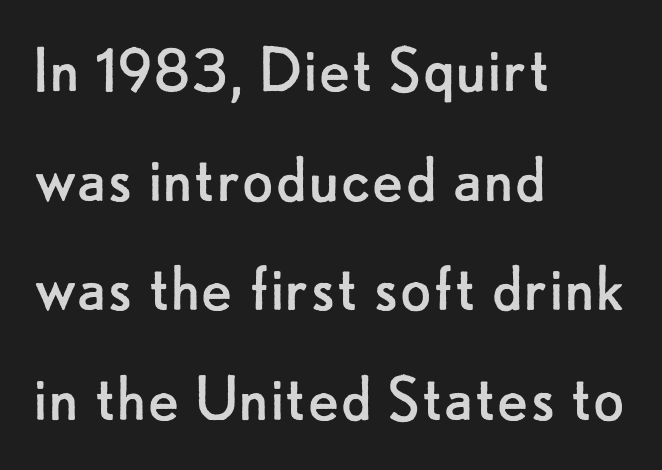
The image shows 74 px regular-weight sans-serif type, upright; set left-aligned, normal line spacing (1.48x), normal letter spacing, not underlined; low stroke contrast and a small x-height.
